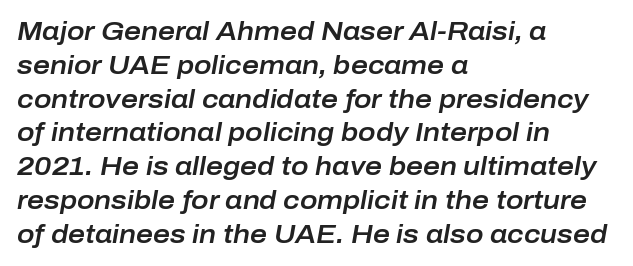
Q: Is the text italic (slanted)? A: Yes, it leans right by about 10 degrees.
Q: Is the text underlined? A: No.
Q: How is the paragraph aligned? A: Left-aligned.
Q: Is the spacing between letters normal or unusually wide? A: Normal.
Q: Is the spacing between lines tight, normal or loose? A: Normal.
